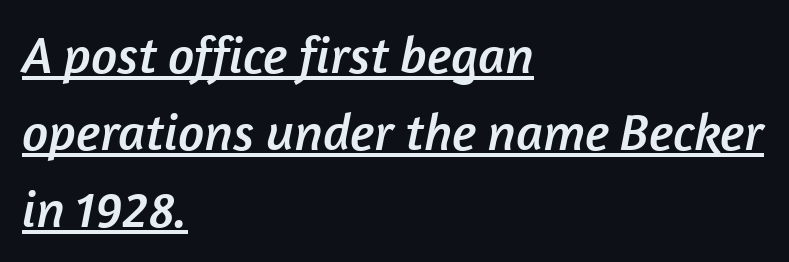
Q: Is the typeface a serif or a sans-serif typeface? A: Sans-serif.
Q: Is the text underlined? A: Yes.
Q: How is the paragraph aligned? A: Left-aligned.
Q: Is the spacing between letters normal or unusually wide? A: Normal.
Q: Is the spacing between lines tight, normal or loose? A: Normal.
Q: Width (condensed, normal, or wide)? A: Normal.
Q: Stroke contrast? A: Low.
Q: x-height? A: Medium.
Q: Monospaced? A: No.
